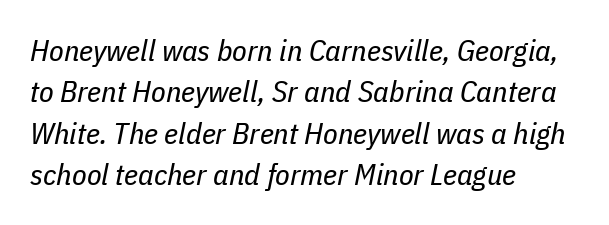
Q: Is the text bold? A: No.
Q: Is the text italic (slanted)? A: Yes, it leans right by about 11 degrees.
Q: Is the text underlined? A: No.
Q: How is the paragraph aligned? A: Left-aligned.
Q: Is the spacing between letters normal or unusually wide? A: Normal.
Q: Is the spacing between lines tight, normal or loose? A: Normal.
Q: Width (condensed, normal, or wide)? A: Condensed.
Q: Stroke contrast? A: Low.
Q: x-height? A: Medium.
Q: Monospaced? A: No.
